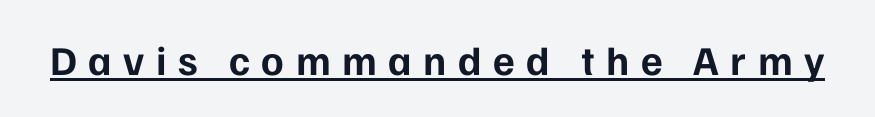
{"serif": "no", "italic": "no", "bold": "yes", "weight": "bold", "width": "normal", "stroke_contrast": "low", "x_height": "medium", "monospaced": "no", "underline": "yes", "letter_spacing": "wide", "letter_spacing_em": 0.28, "glyph_px": 41}
